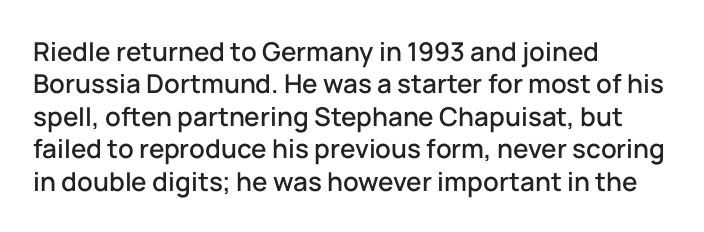
Q: Is the text italic (slanted)? A: No, it is upright.
Q: Is the text underlined? A: No.
Q: How is the paragraph aligned? A: Left-aligned.
Q: Is the spacing between letters normal or unusually wide? A: Normal.
Q: Is the spacing between lines tight, normal or loose? A: Normal.
